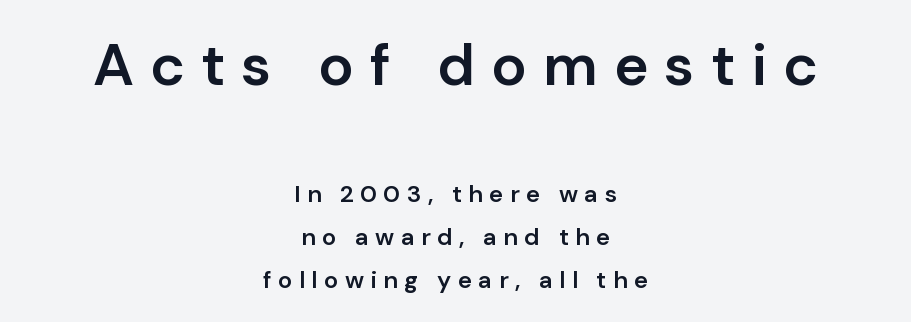
Which chunk is bigger? The first one — the top block dwarfs the bottom. Tracking value appears strongly positive — letters spread wide. Firm but not heavy-handed strokes: this text is semibold. A student would call this center alignment; a typographer would say set centered. Stroke terminals: plain, sans-serif. The baseline area is clear.
